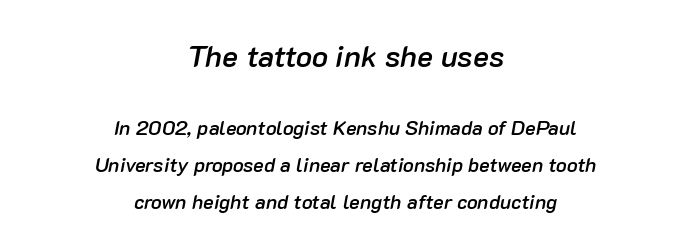
Q: Is the text bold? A: Semi-bold.
Q: Is the text italic (slanted)? A: Yes, it leans right by about 10 degrees.
Q: Is the text underlined? A: No.
Q: How is the paragraph aligned? A: Centered.
Q: Is the spacing between letters normal or unusually wide? A: Normal.
Q: Which block of text is set in a larger size, the first (top) or the second (bottom)? A: The first (top) one.
Q: Width (condensed, normal, or wide)? A: Normal.
Q: Stroke contrast? A: Low.
Q: x-height? A: Medium.
Q: Monospaced? A: No.
